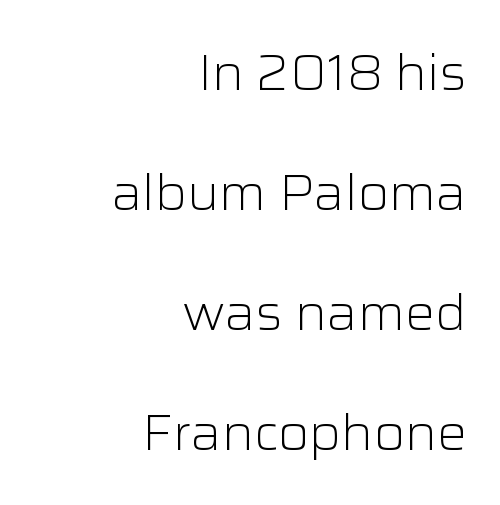
Is this a fixed-width face? No — the glyphs have proportional, varying widths. Vertically, the passage feels expansive, rows floating well apart. No heavy texture on the line: the type isn't bold. Observe the ordinary spacing: letters are neighbours, not strangers.
